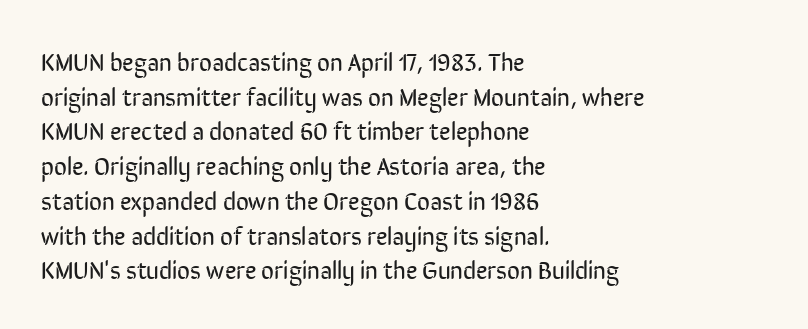
The letters stand straight up with perfectly vertical stems. The typesetter chose a ragged-right arrangement here. What's the leading like? Ordinary, nothing unusual. Nothing unusual about the tracking: characters are spaced as the font intends. Is the stroke heavy? The answer is a plain regular-or-lighter.
